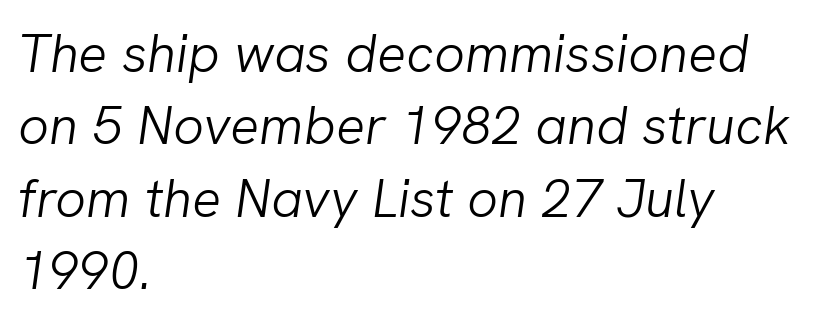
The image shows 54 px light type, italic (leaning right); set left-aligned, normal line spacing (1.34x), normal letter spacing, not underlined; low stroke contrast and a medium x-height.
